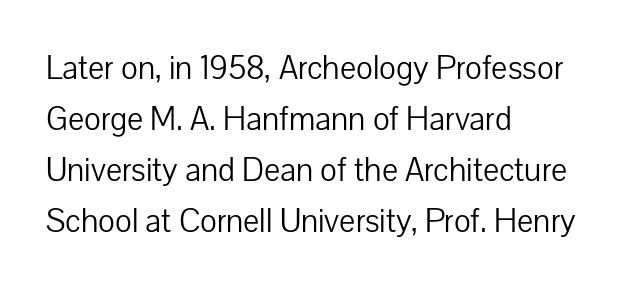
{"serif": "no", "italic": "no", "bold": "no", "weight": "light", "width": "normal", "stroke_contrast": "low", "x_height": "medium", "monospaced": "no", "underline": "no", "align": "left", "line_spacing": "normal", "line_spacing_ratio": 1.5, "letter_spacing": "normal", "letter_spacing_em": 0.0, "glyph_px": 34}
